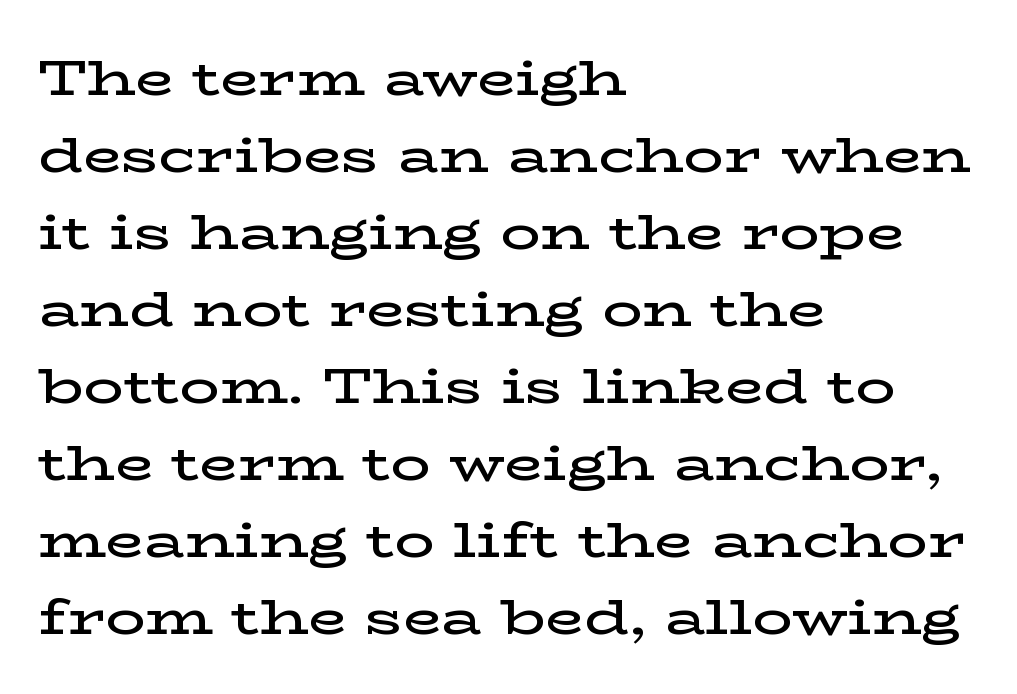
The image shows 50 px semibold, wide serif type, upright; set left-aligned, normal line spacing (1.54x), normal letter spacing, not underlined; low stroke contrast and a medium x-height.
